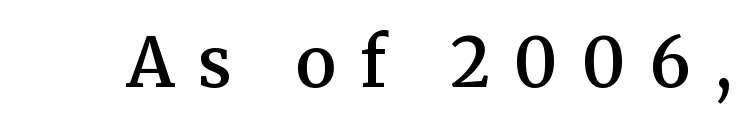
{"serif": "yes", "italic": "no", "bold": "semi", "weight": "semibold", "width": "normal", "stroke_contrast": "medium", "x_height": "medium", "monospaced": "no", "underline": "no", "letter_spacing": "wide", "letter_spacing_em": 0.35, "glyph_px": 68}
